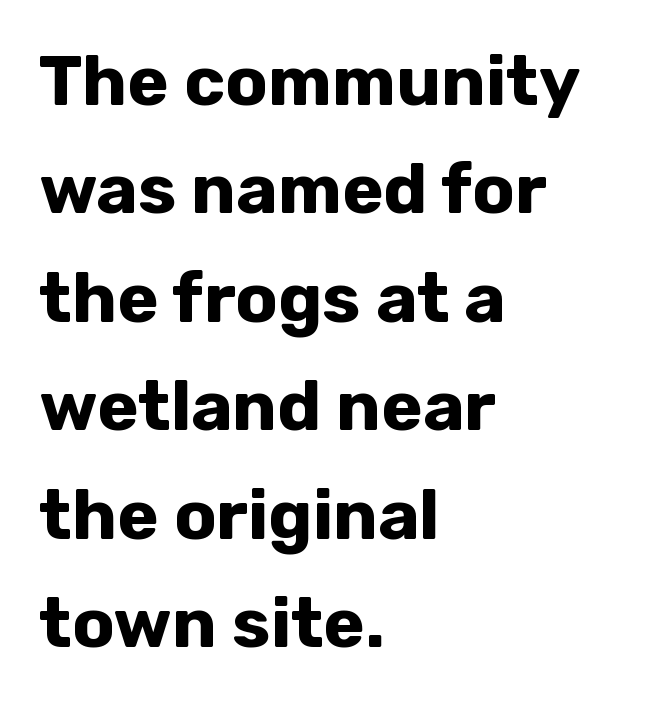
The image shows 70 px bold sans-serif type, upright; set left-aligned, normal line spacing (1.55x), normal letter spacing, not underlined; low stroke contrast and a medium x-height.
